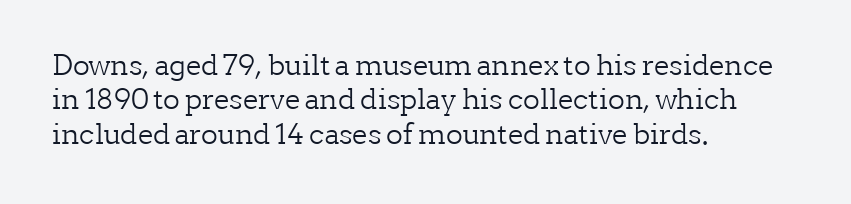
The image shows 28 px light serif type, upright; set left-aligned, line spacing 1.23x, normal letter spacing, not underlined; low stroke contrast and a medium x-height.
